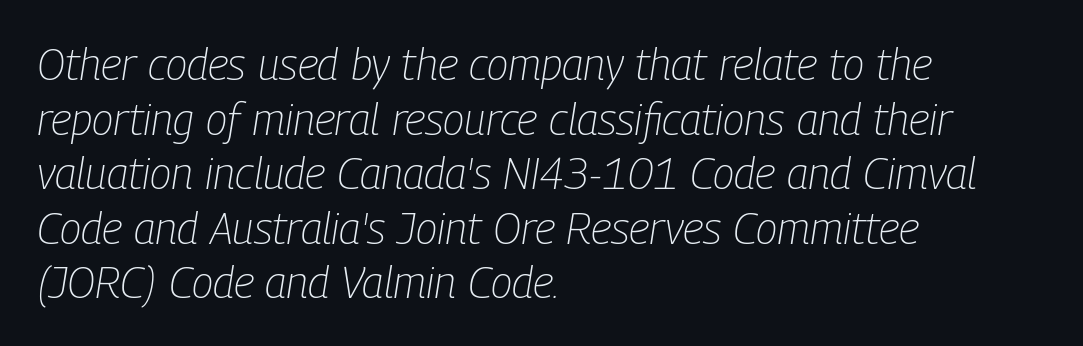
If you drew a ruler down the left edge, every line would touch it. Every character sits at an angle, as italics do. Spacing verdict: proportional, widths tailored to each character. Weight class: somewhere from thin through regular. Descenders are the only things crossing below the line.
